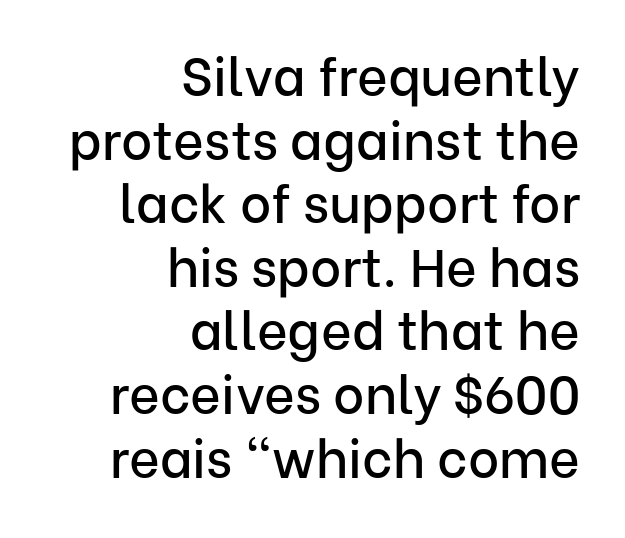
Q: Is the text italic (slanted)? A: No, it is upright.
Q: Is the typeface a serif or a sans-serif typeface? A: Sans-serif.
Q: Is the text underlined? A: No.
Q: How is the paragraph aligned? A: Right-aligned.
Q: Is the spacing between letters normal or unusually wide? A: Normal.
Q: Width (condensed, normal, or wide)? A: Normal.
Q: Stroke contrast? A: Low.
Q: x-height? A: Medium.
Q: Monospaced? A: No.
